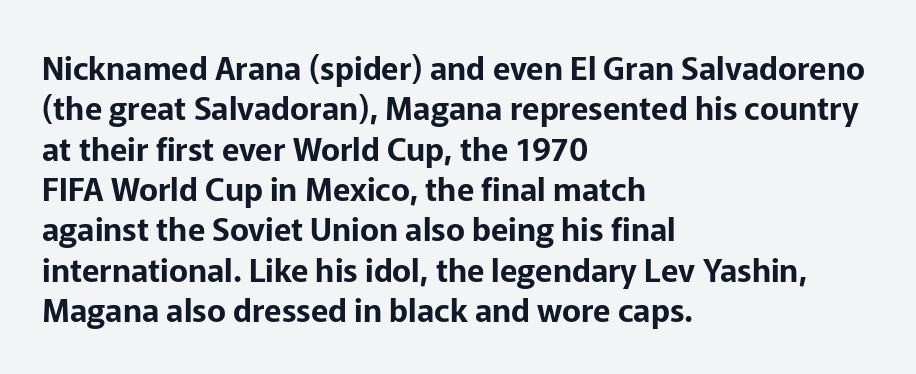
The image shows 32 px sans-serif type, upright; set left-aligned, normal line spacing (1.26x), normal letter spacing, not underlined; low stroke contrast and a medium x-height.
